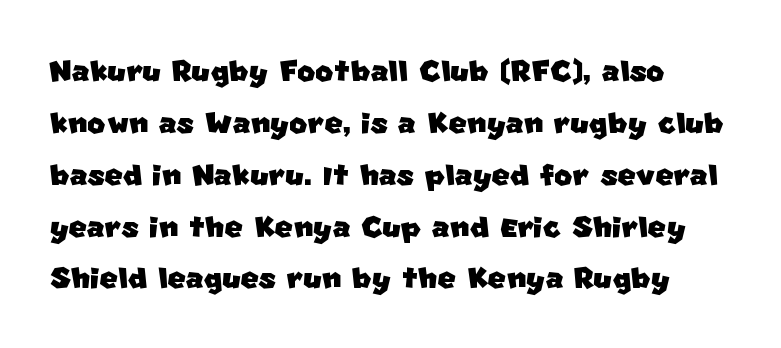
Q: Is the typeface a serif or a sans-serif typeface? A: Sans-serif.
Q: Is the text underlined? A: No.
Q: Is the spacing between letters normal or unusually wide? A: Normal.
Q: Is the spacing between lines tight, normal or loose? A: Normal.
Q: Width (condensed, normal, or wide)? A: Normal.
Q: Stroke contrast? A: Low.
Q: x-height? A: Large.
Q: Monospaced? A: No.
